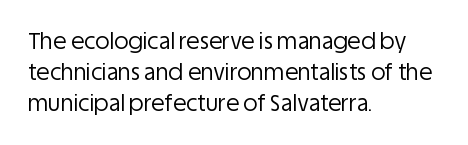
{"italic": "no", "bold": "no", "underline": "no", "align": "left", "line_spacing": "normal", "line_spacing_ratio": 1.4, "letter_spacing": "normal", "letter_spacing_em": 0.0, "glyph_px": 22}
